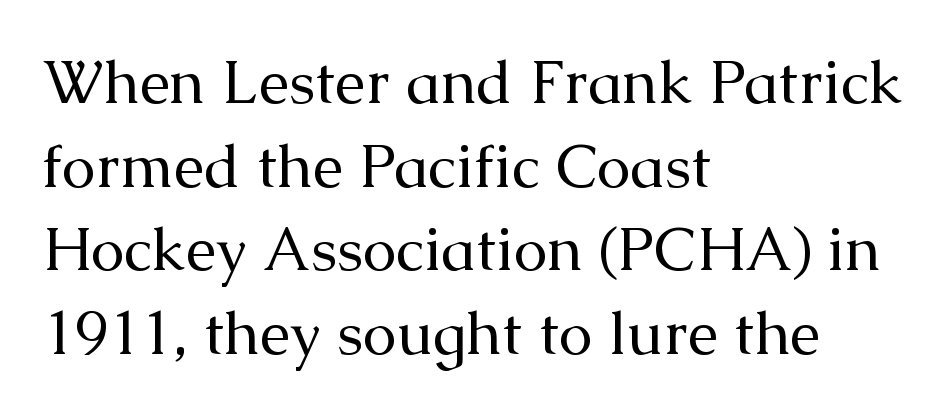
Q: Is the text bold? A: No.
Q: Is the text italic (slanted)? A: No, it is upright.
Q: Is the typeface a serif or a sans-serif typeface? A: Serif.
Q: Is the text underlined? A: No.
Q: How is the paragraph aligned? A: Left-aligned.
Q: Is the spacing between letters normal or unusually wide? A: Normal.
Q: Is the spacing between lines tight, normal or loose? A: Normal.
Q: Width (condensed, normal, or wide)? A: Normal.
Q: Stroke contrast? A: Medium.
Q: x-height? A: Medium.
Q: Monospaced? A: No.
